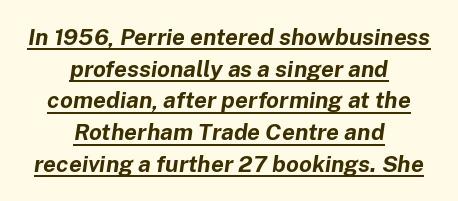
Q: Is the text bold? A: Yes.
Q: Is the text italic (slanted)? A: Yes, it leans right by about 8 degrees.
Q: Is the text underlined? A: Yes.
Q: How is the paragraph aligned? A: Centered.
Q: Is the spacing between letters normal or unusually wide? A: Normal.
Q: Is the spacing between lines tight, normal or loose? A: Normal.
